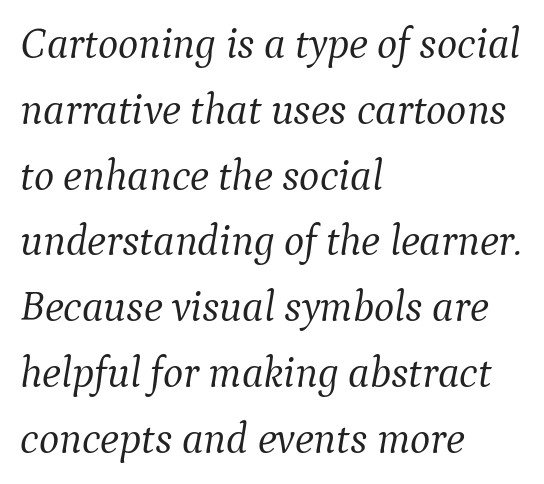
The rendering uses natural spacing where letterforms have individual widths. Beneath every word, the page is bare. Vertically, the passage feels balanced, rows spaced as you'd expect. Here the glyphs are tracked normally, forming tight word shapes. The face used here is seriffed, in the tradition of book romans. The face looks like a standard text weight, possibly lighter.
